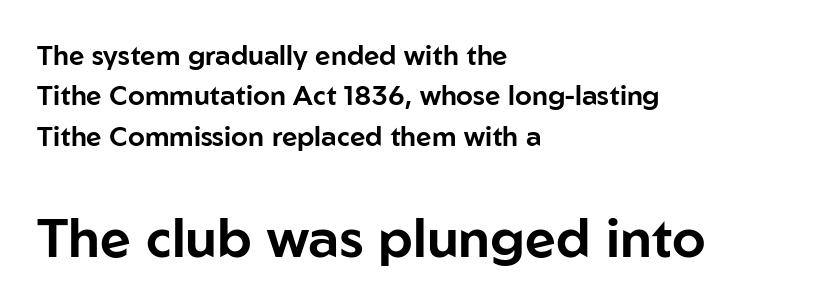
{"serif": "no", "italic": "no", "width": "normal", "stroke_contrast": "low", "x_height": "medium", "monospaced": "no", "underline": "no", "align": "left", "line_spacing": "normal", "line_spacing_ratio": 1.5, "letter_spacing": "normal", "letter_spacing_em": 0.0, "larger_block": "second", "size_ratio": 2.0, "glyph_px": 54}
